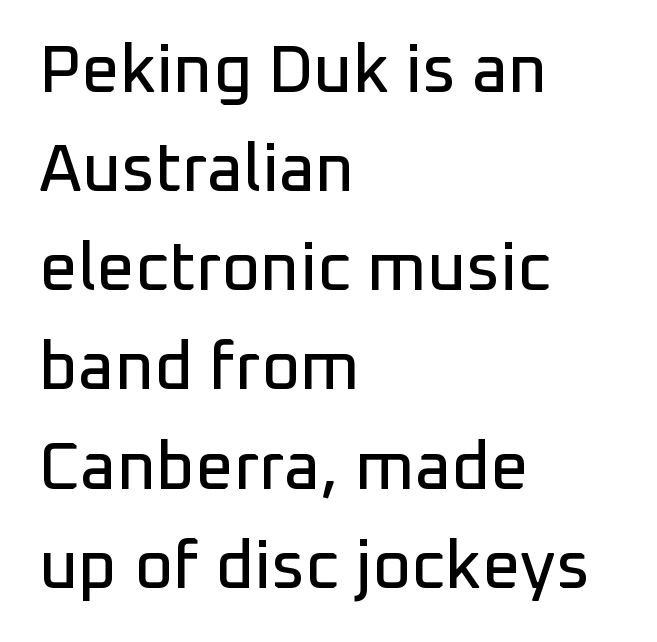
{"serif": "no", "italic": "no", "width": "normal", "stroke_contrast": "low", "x_height": "medium", "monospaced": "no", "underline": "no", "align": "left", "line_spacing": "normal", "line_spacing_ratio": 1.48, "letter_spacing": "normal", "letter_spacing_em": 0.0, "glyph_px": 67}
